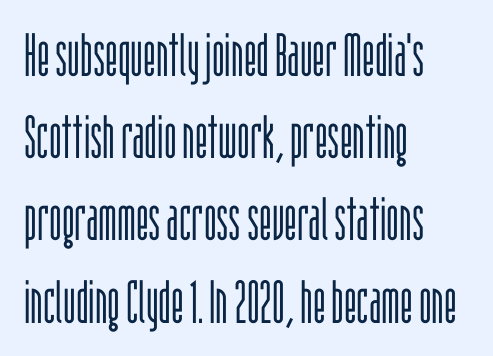
Q: Is the text bold? A: No.
Q: Is the text italic (slanted)? A: No, it is upright.
Q: Is the typeface a serif or a sans-serif typeface? A: Sans-serif.
Q: Is the text underlined? A: No.
Q: How is the paragraph aligned? A: Left-aligned.
Q: Is the spacing between letters normal or unusually wide? A: Normal.
Q: Is the spacing between lines tight, normal or loose? A: Normal.
Q: Width (condensed, normal, or wide)? A: Condensed.
Q: Stroke contrast? A: Low.
Q: x-height? A: Large.
Q: Monospaced? A: No.
